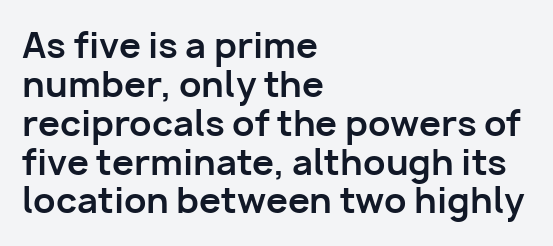
Q: Is the text bold? A: Yes.
Q: Is the text italic (slanted)? A: No, it is upright.
Q: Is the typeface a serif or a sans-serif typeface? A: Sans-serif.
Q: Is the text underlined? A: No.
Q: How is the paragraph aligned? A: Left-aligned.
Q: Is the spacing between letters normal or unusually wide? A: Normal.
Q: Is the spacing between lines tight, normal or loose? A: Tight.
Q: Width (condensed, normal, or wide)? A: Normal.
Q: Stroke contrast? A: Low.
Q: x-height? A: Medium.
Q: Monospaced? A: No.
